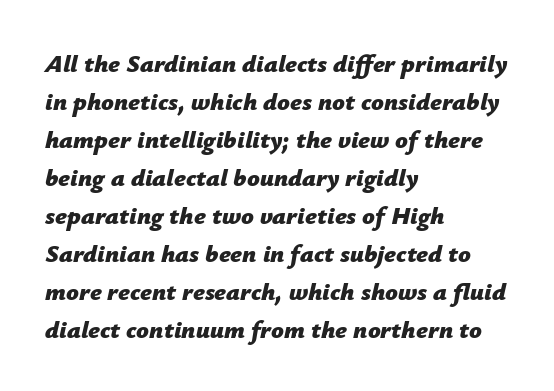
Q: Is the text bold? A: Yes.
Q: Is the text italic (slanted)? A: Yes, it leans right by about 12 degrees.
Q: Is the text underlined? A: No.
Q: How is the paragraph aligned? A: Left-aligned.
Q: Is the spacing between letters normal or unusually wide? A: Normal.
Q: Is the spacing between lines tight, normal or loose? A: Normal.
